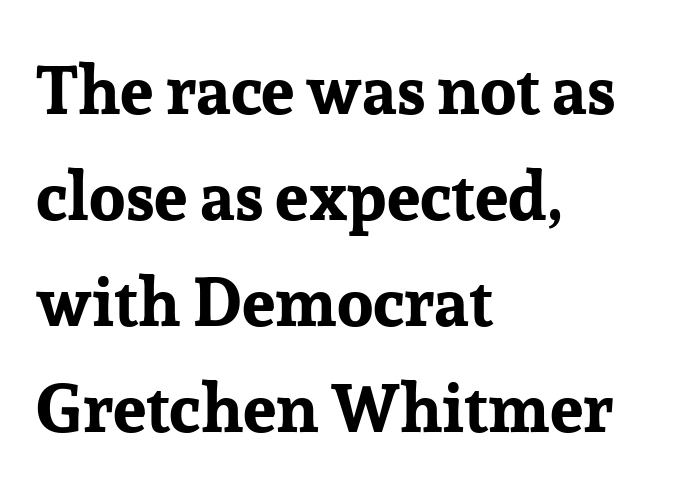
{"serif": "yes", "italic": "no", "bold": "yes", "weight": "bold", "width": "normal", "stroke_contrast": "low", "x_height": "medium", "monospaced": "no", "underline": "no", "align": "left", "line_spacing": "normal", "line_spacing_ratio": 1.58, "letter_spacing": "normal", "letter_spacing_em": 0.0, "glyph_px": 67}
